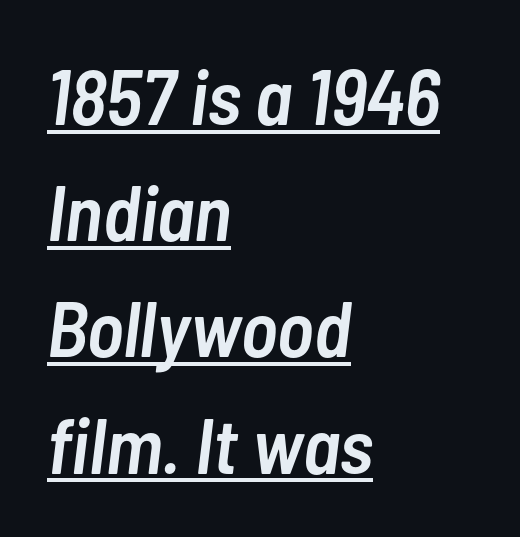
Weight: semibold (demi). These lines sit exactly where default settings would place them. The text block is weighted toward the left margin, trailing off unevenly rightward. The tracking reads as untouched default to a designer's eye.
